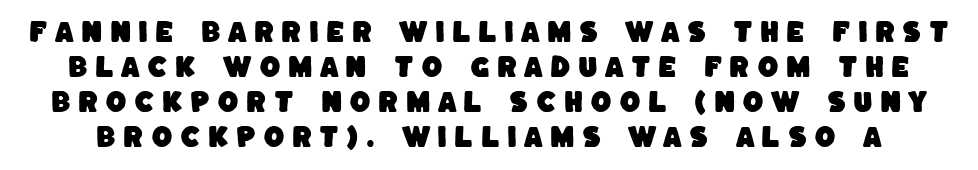
Q: Is the text underlined? A: No.
Q: Is the spacing between letters normal or unusually wide? A: Unusually wide.
Q: Is the spacing between lines tight, normal or loose? A: Normal.
